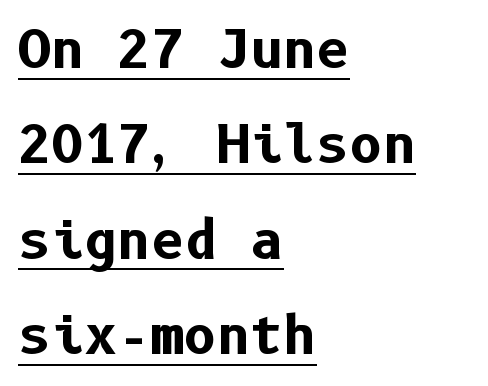
The image shows 51 px bold sans-serif type, upright; set left-aligned, line spacing 1.87x, normal letter spacing, underlined; low stroke contrast and a medium x-height.
